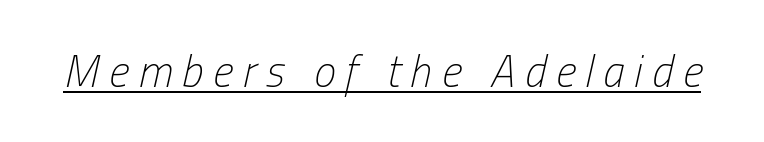
The type is letterspaced generously, with wide tracking. Beneath each row of characters lies a ruled line. Compared with a typical body face, this is equally light or lighter still. Style check: oblique.
